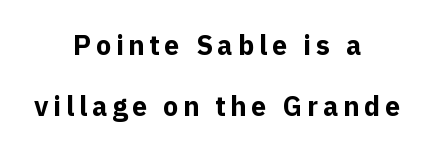
Q: Is the text bold? A: Yes.
Q: Is the text italic (slanted)? A: No, it is upright.
Q: Is the text underlined? A: No.
Q: How is the paragraph aligned? A: Centered.
Q: Is the spacing between lines tight, normal or loose? A: Loose.
